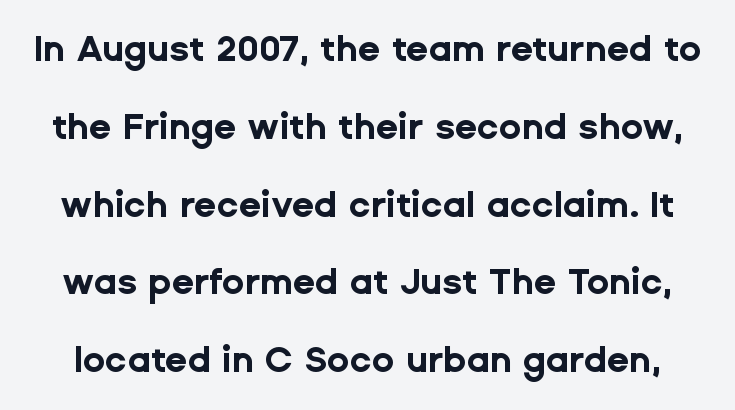
Q: Is the text bold? A: Yes.
Q: Is the text italic (slanted)? A: No, it is upright.
Q: Is the typeface a serif or a sans-serif typeface? A: Sans-serif.
Q: Is the text underlined? A: No.
Q: Is the spacing between letters normal or unusually wide? A: Normal.
Q: Is the spacing between lines tight, normal or loose? A: Loose.
Q: Width (condensed, normal, or wide)? A: Normal.
Q: Stroke contrast? A: Low.
Q: x-height? A: Medium.
Q: Monospaced? A: No.
